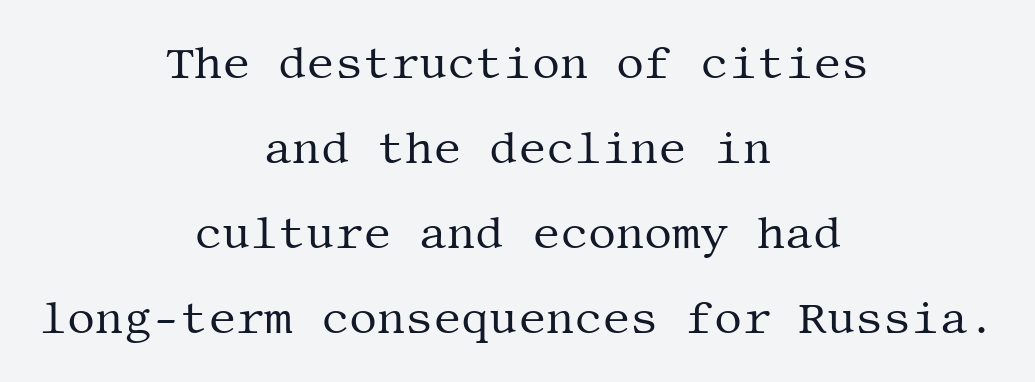
{"serif": "yes", "italic": "no", "bold": "no", "weight": "regular", "width": "normal", "stroke_contrast": "medium", "x_height": "large", "underline": "no", "align": "center", "line_spacing": "loose", "line_spacing_ratio": 1.93, "letter_spacing": "normal", "letter_spacing_em": 0.0, "glyph_px": 44}
